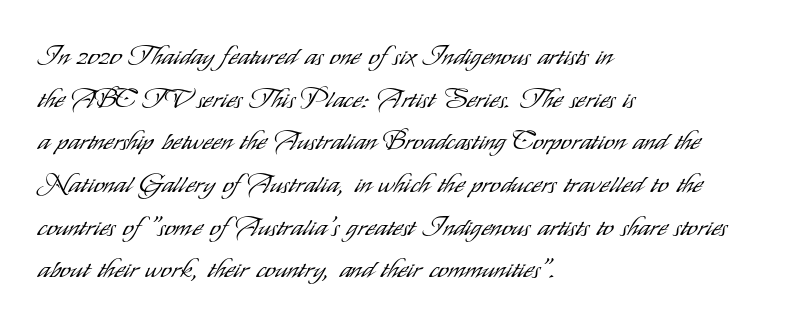
Q: Is the text bold? A: No.
Q: Is the text italic (slanted)? A: Yes.
Q: Is the text underlined? A: No.
Q: How is the paragraph aligned? A: Left-aligned.
Q: Is the spacing between letters normal or unusually wide? A: Normal.
Q: Is the spacing between lines tight, normal or loose? A: Normal.
